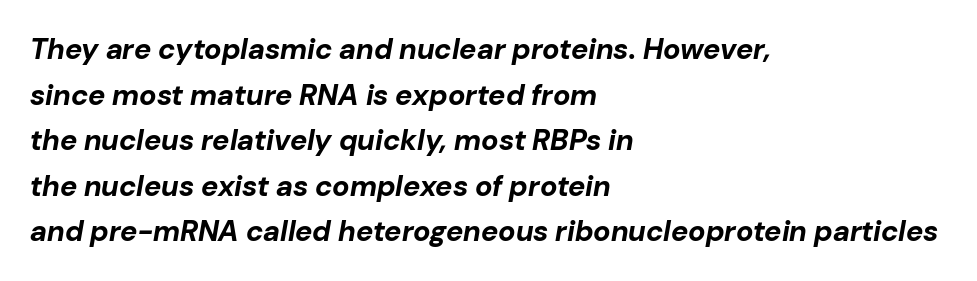
The strip under each line holds only bare page. Normally led — the rows are evenly, conventionally spaced. When letters slant like this, we call the style italic. Think of a printed novel: that variable character pitch is what you see here. The rendering keeps characters at their native spacing. The glyphs have the mass of a bold cut.
